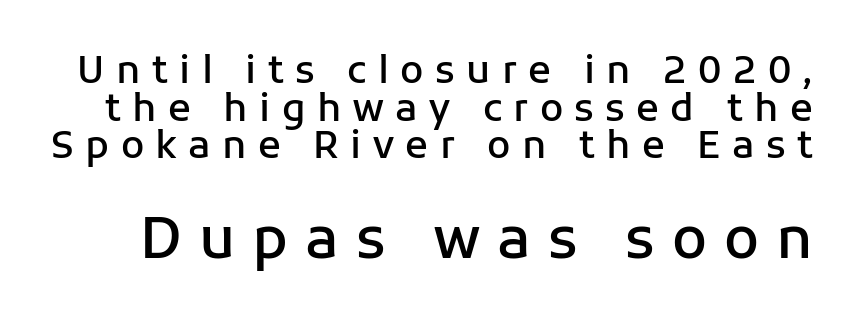
You could only call the tracking loose — the letters float apart. The lower block of text is set noticeably larger than the block above it. These lines are composed in type without serifs. The baseline area is clear. A roman cut, with each character standing at attention.
